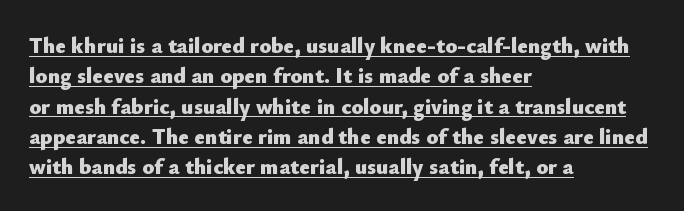
Q: Is the text bold? A: Yes.
Q: Is the text italic (slanted)? A: No, it is upright.
Q: Is the text underlined? A: Yes.
Q: How is the paragraph aligned? A: Left-aligned.
Q: Is the spacing between letters normal or unusually wide? A: Normal.
Q: Is the spacing between lines tight, normal or loose? A: Normal.
